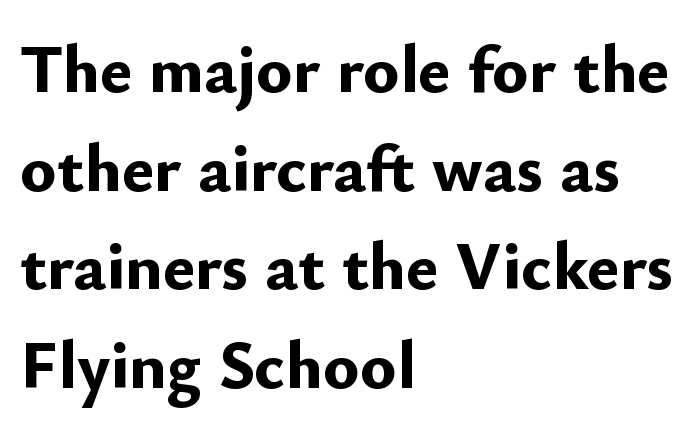
The image shows 68 px bold sans-serif type, upright; set left-aligned, normal line spacing (1.45x), normal letter spacing, not underlined; low stroke contrast and a small x-height.
